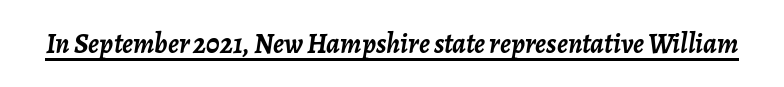
The image shows 28 px semibold type, italic (leaning right); set normal letter spacing, underlined; low stroke contrast and a medium x-height.
